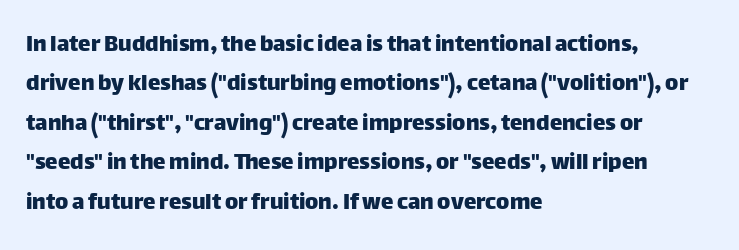
{"italic": "no", "underline": "no", "align": "left", "line_spacing": "normal", "line_spacing_ratio": 1.58, "letter_spacing": "normal", "letter_spacing_em": 0.0, "glyph_px": 25}
